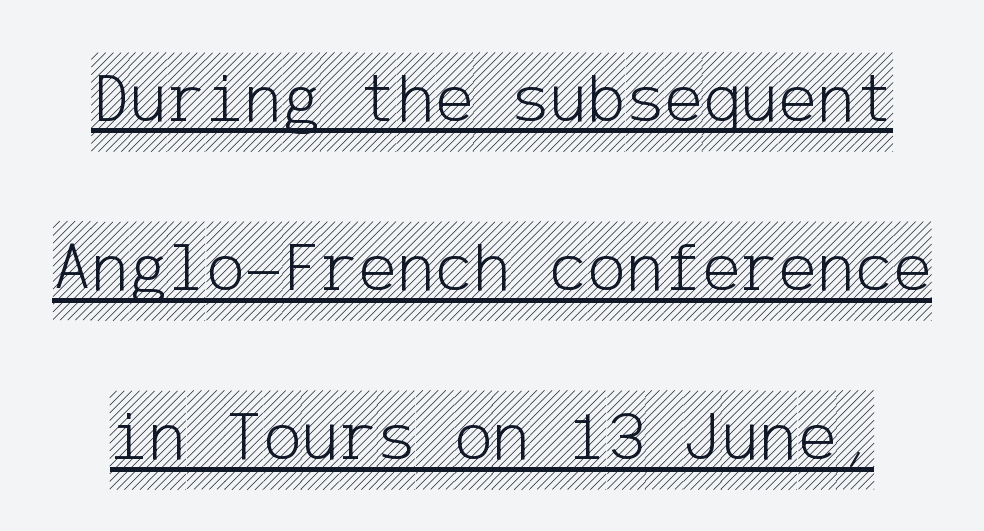
Q: Is the text italic (slanted)? A: No, it is upright.
Q: Is the text underlined? A: Yes.
Q: Is the spacing between letters normal or unusually wide? A: Normal.
Q: Is the spacing between lines tight, normal or loose? A: Loose.
Q: Width (condensed, normal, or wide)? A: Condensed.
Q: x-height? A: Large.
